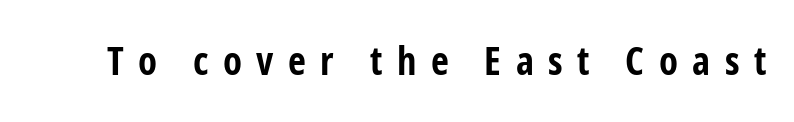
The image shows 39 px bold, condensed sans-serif type, upright; set unusually wide letter spacing (+0.37 em), not underlined; low stroke contrast and a medium x-height.
